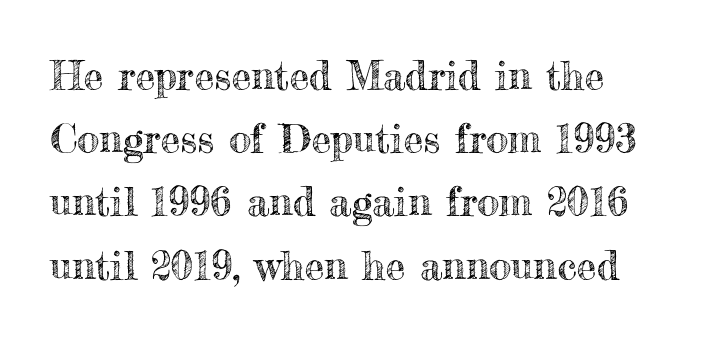
Q: Is the text italic (slanted)? A: No, it is upright.
Q: Is the text underlined? A: No.
Q: How is the paragraph aligned? A: Left-aligned.
Q: Is the spacing between letters normal or unusually wide? A: Normal.
Q: Is the spacing between lines tight, normal or loose? A: Normal.
Q: Width (condensed, normal, or wide)? A: Normal.
Q: x-height? A: Small.
Q: Monospaced? A: No.
